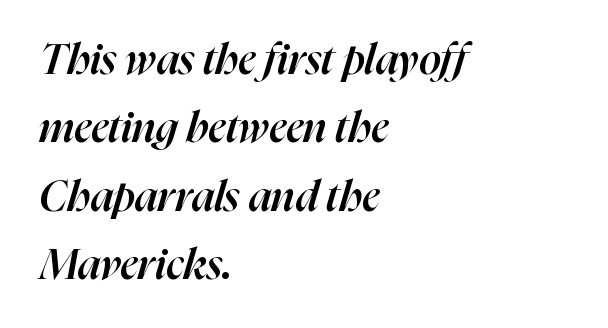
Only glyphs here, with clear space below each row. The space between consecutive lines is moderate. The whole block is typeset with a tilt. Teacher's note: observe the even left margin — that is flush-left alignment. These lines are rendered in a variable-pitch font.
